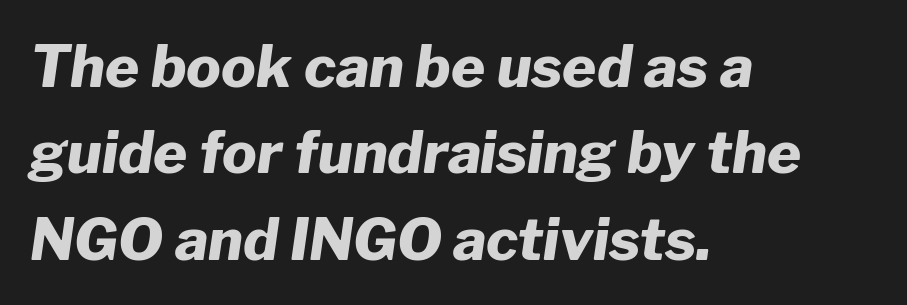
{"italic": "yes", "lean": "right", "slant_degrees": 8, "bold": "yes", "weight": "heavy", "width": "normal", "stroke_contrast": "low", "x_height": "medium", "monospaced": "no", "underline": "no", "align": "left", "line_spacing": "normal", "line_spacing_ratio": 1.49, "letter_spacing": "normal", "letter_spacing_em": 0.0, "glyph_px": 58}
